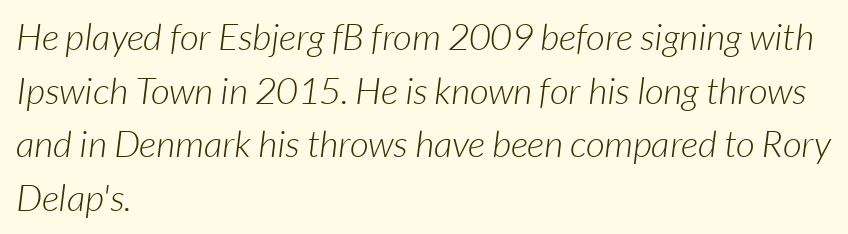
The image shows 37 px light sans-serif type; set left-aligned, normal line spacing (1.45x), normal letter spacing, not underlined; low stroke contrast and a medium x-height.
